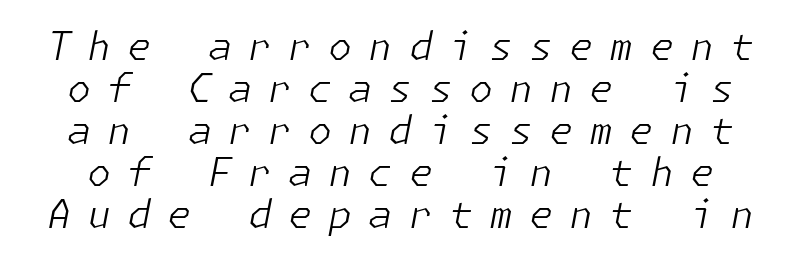
Q: Is the text bold? A: No.
Q: Is the text italic (slanted)? A: Yes, it leans right by about 11 degrees.
Q: Is the text underlined? A: No.
Q: Is the spacing between letters normal or unusually wide? A: Unusually wide.
Q: Is the spacing between lines tight, normal or loose? A: Tight.
Q: Width (condensed, normal, or wide)? A: Normal.
Q: Stroke contrast? A: Low.
Q: x-height? A: Medium.
